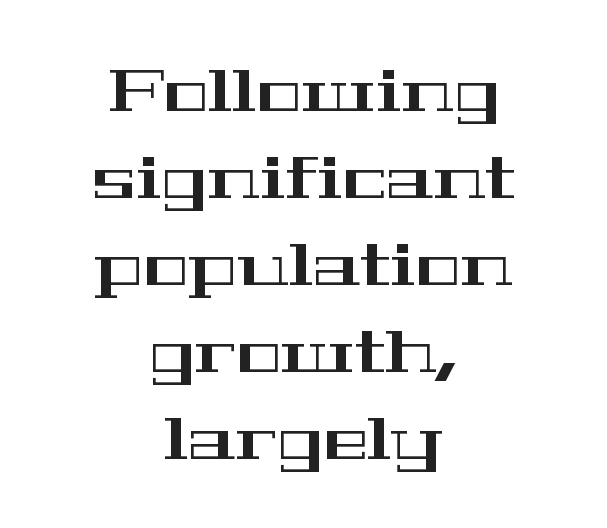
Q: Is the text italic (slanted)? A: No, it is upright.
Q: Is the typeface a serif or a sans-serif typeface? A: Serif.
Q: Is the text underlined? A: No.
Q: How is the paragraph aligned? A: Centered.
Q: Is the spacing between letters normal or unusually wide? A: Normal.
Q: Is the spacing between lines tight, normal or loose? A: Normal.
Q: Width (condensed, normal, or wide)? A: Wide.
Q: Stroke contrast? A: High.
Q: x-height? A: Medium.
Q: Monospaced? A: No.
